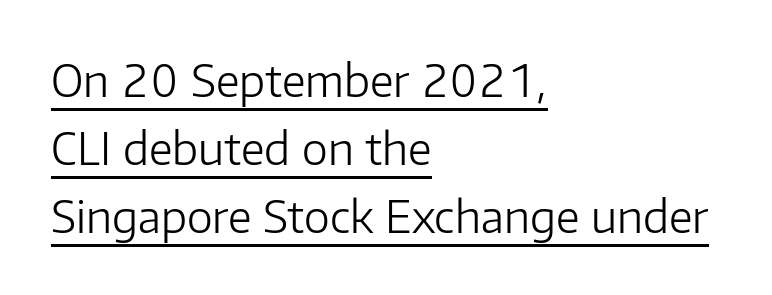
Q: Is the text bold? A: No.
Q: Is the text italic (slanted)? A: No, it is upright.
Q: Is the typeface a serif or a sans-serif typeface? A: Sans-serif.
Q: Is the text underlined? A: Yes.
Q: How is the paragraph aligned? A: Left-aligned.
Q: Is the spacing between letters normal or unusually wide? A: Normal.
Q: Is the spacing between lines tight, normal or loose? A: Normal.
Q: Width (condensed, normal, or wide)? A: Normal.
Q: Stroke contrast? A: Low.
Q: x-height? A: Medium.
Q: Monospaced? A: No.
